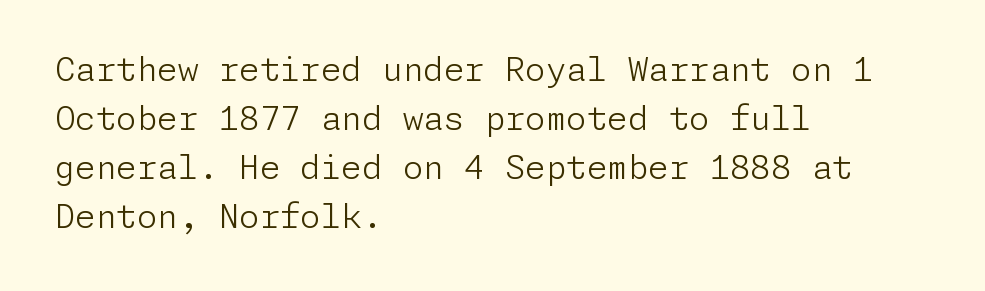
{"serif": "no", "italic": "no", "bold": "no", "weight": "light", "width": "normal", "stroke_contrast": "low", "x_height": "medium", "underline": "no", "align": "left", "line_spacing": "normal", "line_spacing_ratio": 1.48, "letter_spacing": "normal", "letter_spacing_em": 0.0, "glyph_px": 33}
